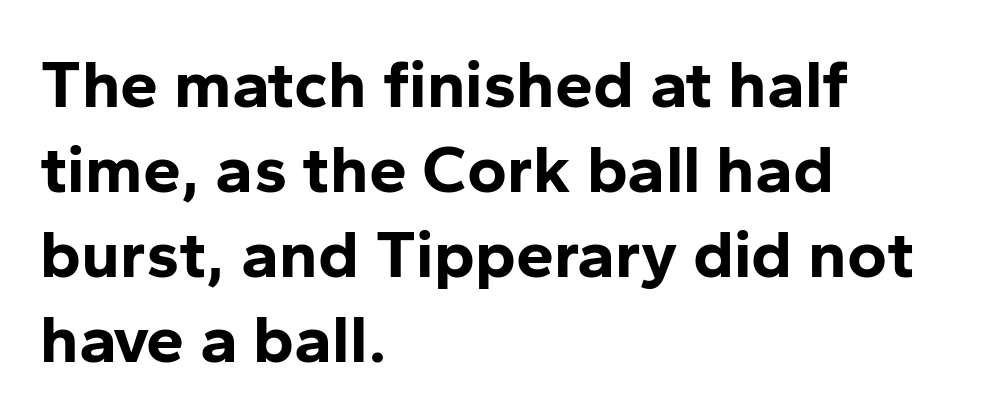
The specimen omits any rule beneath the text block's lines. Here the designer chose a conventional face with non-uniform glyph widths. This rendering employs a face without finishing strokes, i.e., a sans-serif. What weight is shown? A full bold with thick strokes.
